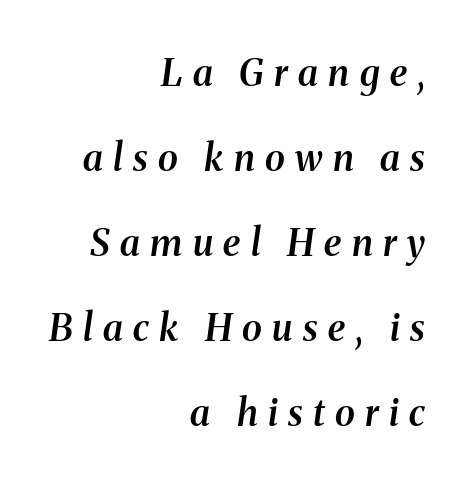
{"serif": "yes", "italic": "yes", "lean": "right", "slant_degrees": 8, "bold": "semi", "weight": "semibold", "width": "normal", "stroke_contrast": "medium", "x_height": "medium", "monospaced": "no", "underline": "no", "align": "right", "line_spacing": "loose", "line_spacing_ratio": 2.3, "letter_spacing": "wide", "letter_spacing_em": 0.28, "glyph_px": 37}
